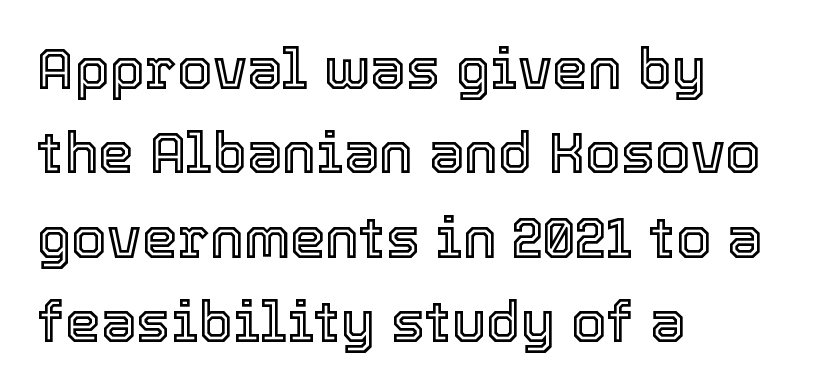
The image shows 57 px text type, upright; set left-aligned, normal line spacing (1.48x), normal letter spacing, not underlined; a medium x-height.
